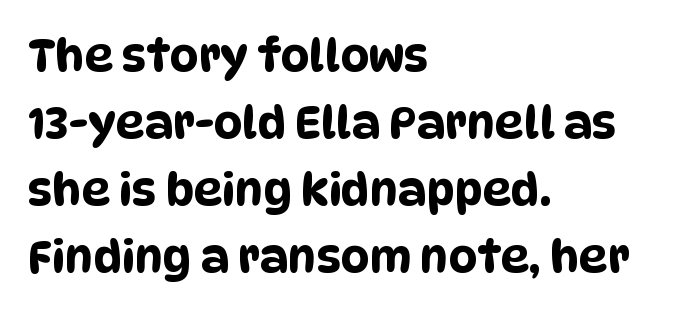
The image shows 45 px condensed sans-serif type; set left-aligned, normal line spacing (1.49x), normal letter spacing, not underlined; low stroke contrast and a large x-height.
